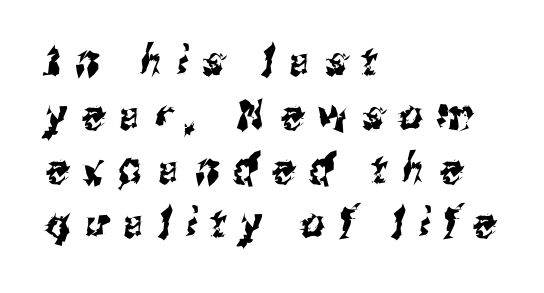
{"serif": "no", "width": "condensed", "stroke_contrast": "medium", "x_height": "medium", "monospaced": "no", "underline": "no", "align": "left", "line_spacing": "normal", "line_spacing_ratio": 1.32, "letter_spacing": "wide", "letter_spacing_em": 0.36, "glyph_px": 41}
